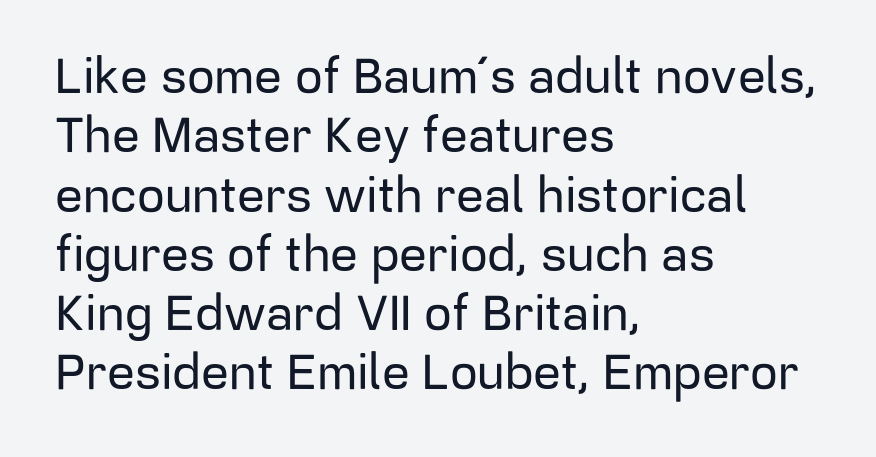
The image shows 49 px sans-serif type, upright; set left-aligned, line spacing 1.21x, normal letter spacing, not underlined; low stroke contrast and a medium x-height.
